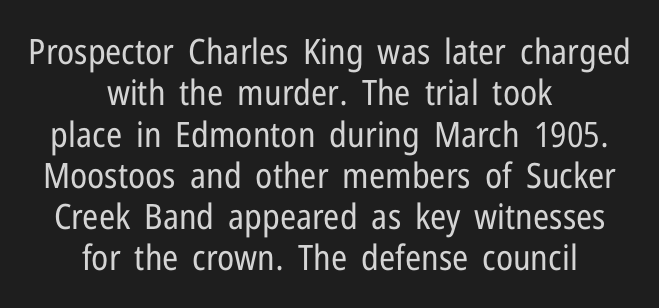
The image shows 35 px regular-weight, condensed sans-serif type, upright; set centered, line spacing 1.18x, normal letter spacing, not underlined; low stroke contrast and a medium x-height.
